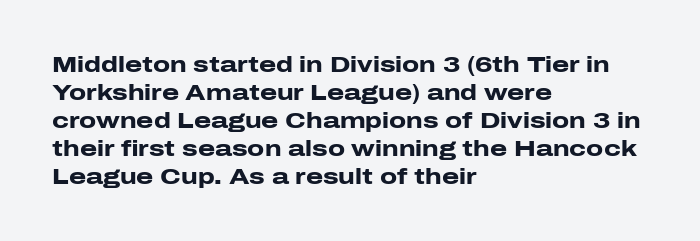
Q: Is the text bold? A: Yes.
Q: Is the text italic (slanted)? A: No, it is upright.
Q: Is the text underlined? A: No.
Q: How is the paragraph aligned? A: Left-aligned.
Q: Is the spacing between letters normal or unusually wide? A: Normal.
Q: Is the spacing between lines tight, normal or loose? A: Normal.
